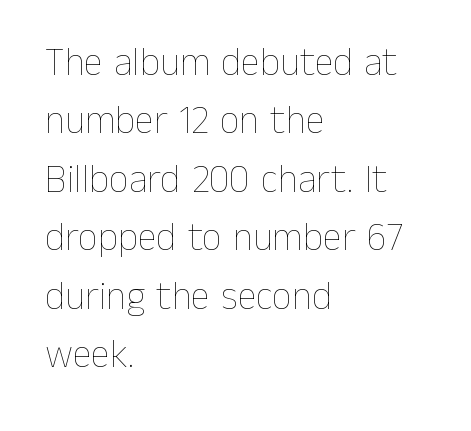
The image shows 39 px thin type, upright; set left-aligned, normal line spacing (1.5x), normal letter spacing, not underlined; low stroke contrast and a medium x-height.
